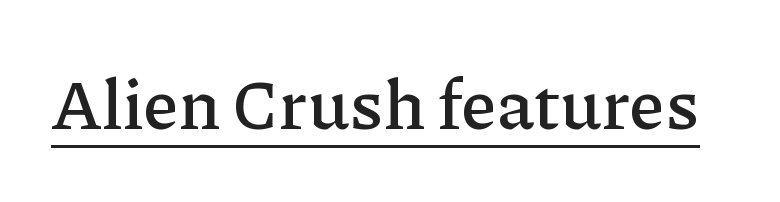
{"serif": "yes", "italic": "no", "width": "normal", "stroke_contrast": "low", "x_height": "medium", "monospaced": "no", "underline": "yes", "letter_spacing": "normal", "letter_spacing_em": 0.0, "glyph_px": 70}
